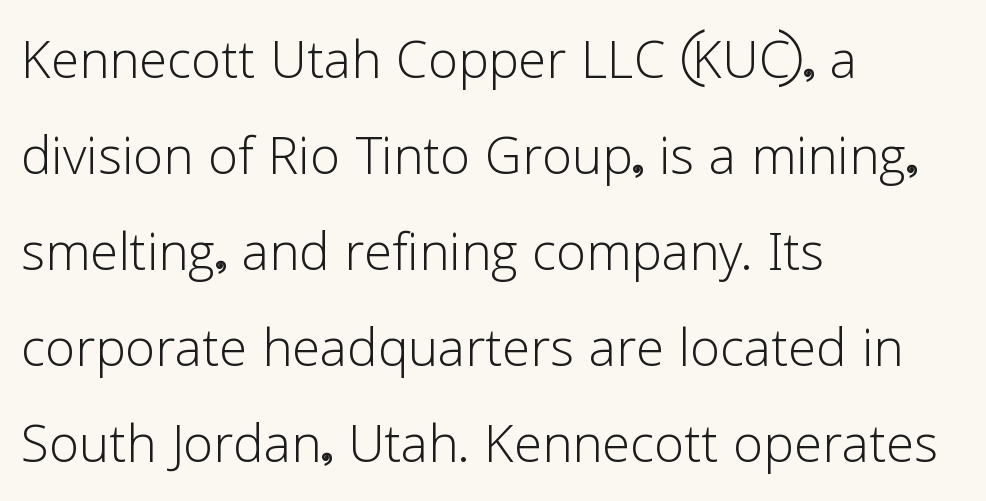
{"serif": "no", "italic": "no", "bold": "no", "weight": "light", "width": "normal", "stroke_contrast": "low", "x_height": "medium", "monospaced": "no", "underline": "no", "align": "left", "line_spacing": "normal", "line_spacing_ratio": 1.41, "letter_spacing": "normal", "letter_spacing_em": 0.0, "glyph_px": 68}
